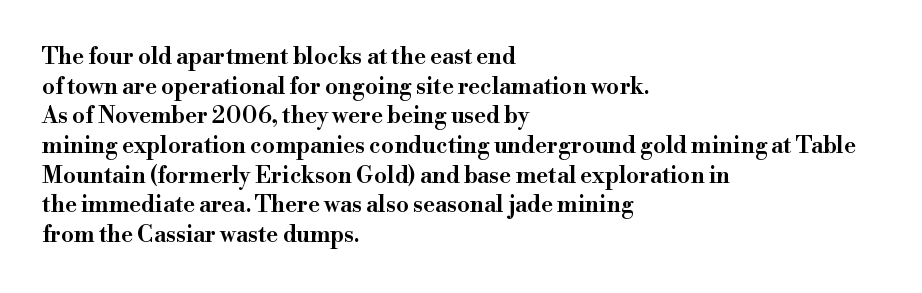
The image shows 23 px text type, upright; set left-aligned, normal line spacing (1.29x), normal letter spacing, not underlined.
